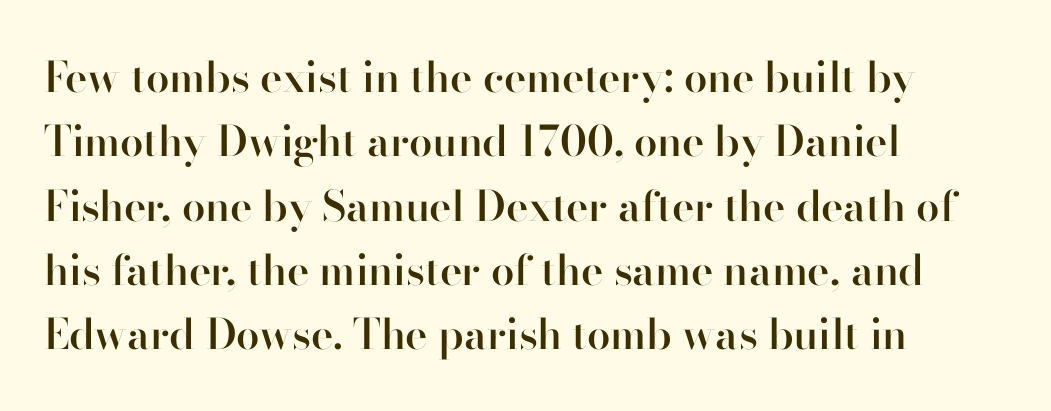
The image shows 42 px semibold sans-serif type, upright; set left-aligned, normal line spacing (1.53x), normal letter spacing, not underlined; high stroke contrast and a small x-height.
